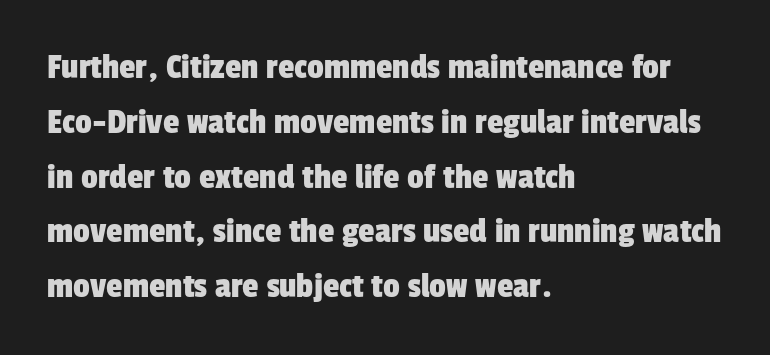
{"serif": "no", "width": "condensed", "stroke_contrast": "low", "x_height": "medium", "monospaced": "no", "underline": "no", "align": "left", "line_spacing": "normal", "line_spacing_ratio": 1.48, "letter_spacing": "normal", "letter_spacing_em": 0.0, "glyph_px": 37}
